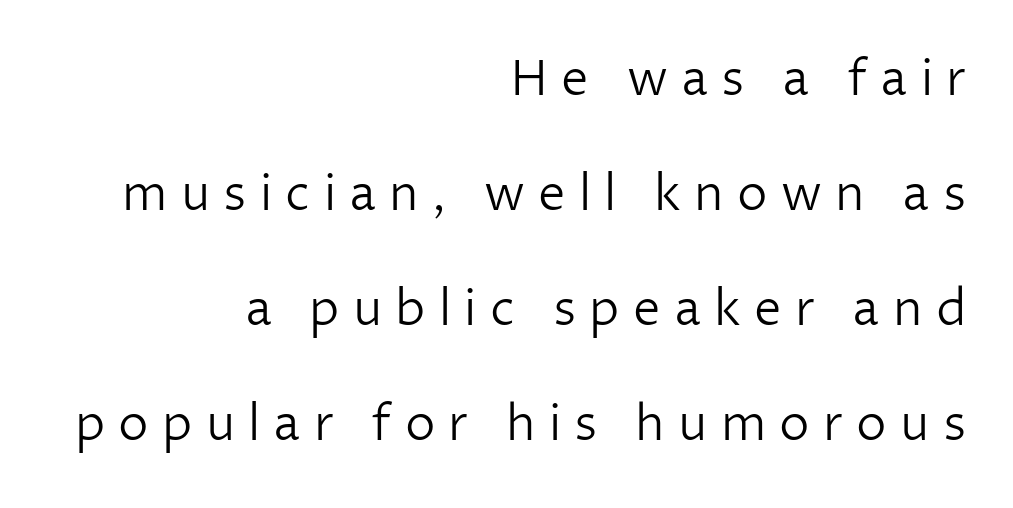
{"serif": "no", "italic": "no", "bold": "no", "weight": "light", "width": "normal", "stroke_contrast": "low", "x_height": "medium", "monospaced": "no", "underline": "no", "align": "right", "line_spacing": "loose", "line_spacing_ratio": 2.35, "letter_spacing": "wide", "letter_spacing_em": 0.27, "glyph_px": 49}
